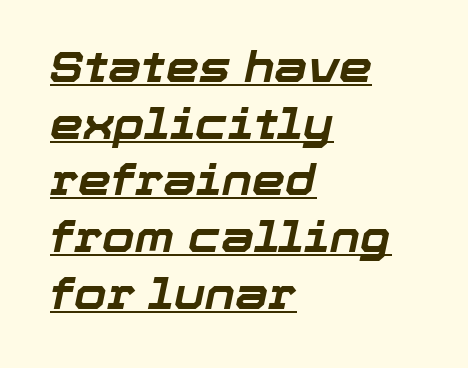
A student would call this left alignment; a typographer would say flush left, rag right. Would a proofreader flag this as italicized? Yes. This rendering leaves character spacing at its baseline value. Whoever set this chose a conventional vertical rhythm. You could not count columns in this text — the font is proportionally spaced. The string is rendered with underlining switched on.
